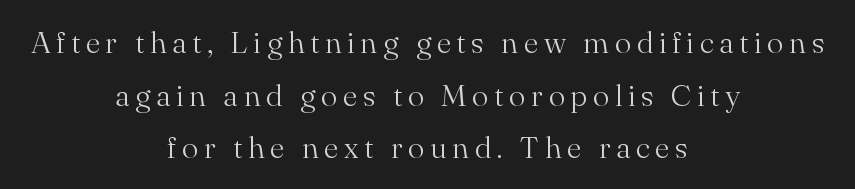
The image shows 31 px light serif type, upright; set centered, normal line spacing (1.7x), not underlined; medium stroke contrast and a small x-height.
